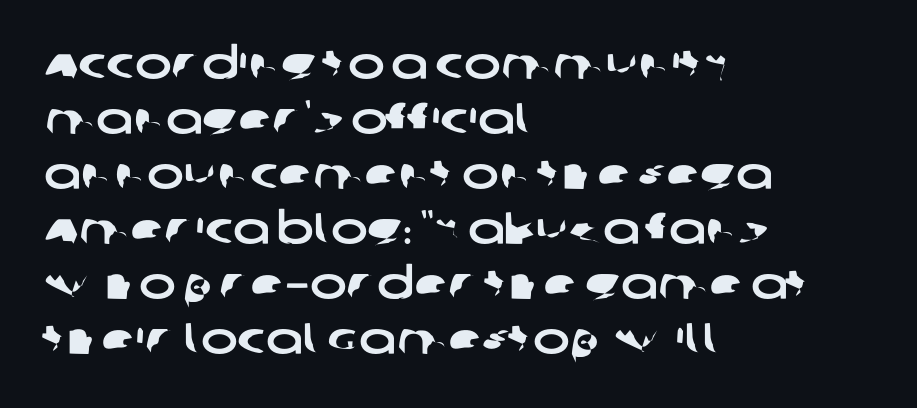
Q: Is the typeface a serif or a sans-serif typeface? A: Sans-serif.
Q: Is the text underlined? A: No.
Q: How is the paragraph aligned? A: Left-aligned.
Q: Is the spacing between letters normal or unusually wide? A: Normal.
Q: Is the spacing between lines tight, normal or loose? A: Normal.
Q: Width (condensed, normal, or wide)? A: Wide.
Q: Stroke contrast? A: Low.
Q: x-height? A: Large.
Q: Monospaced? A: No.
